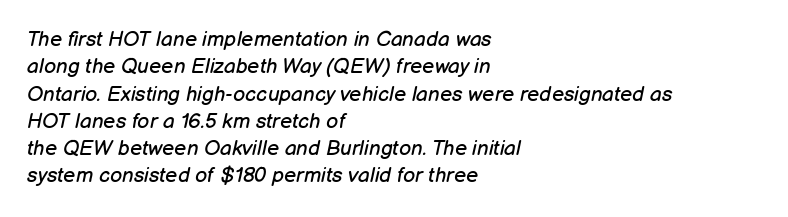
Stem width sits at or under what a default text font uses. The zone under the glyphs is completely vacant. The lines in this sample share a left origin and differ only in where they stop. Posture: slanted. Horizontal bands of white between lines are of average thickness.
